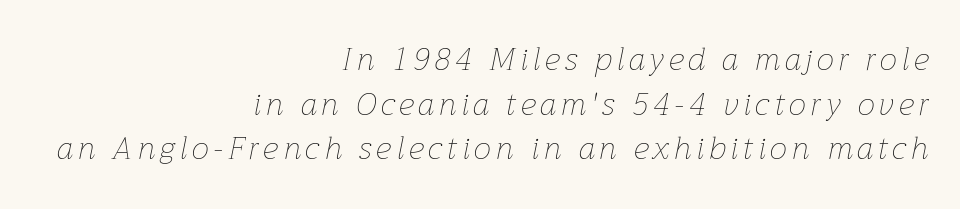
{"italic": "yes", "lean": "right", "slant_degrees": 12, "bold": "no", "weight": "thin", "width": "normal", "stroke_contrast": "low", "x_height": "medium", "monospaced": "no", "underline": "no", "align": "right", "line_spacing": "normal", "line_spacing_ratio": 1.44, "glyph_px": 31}
